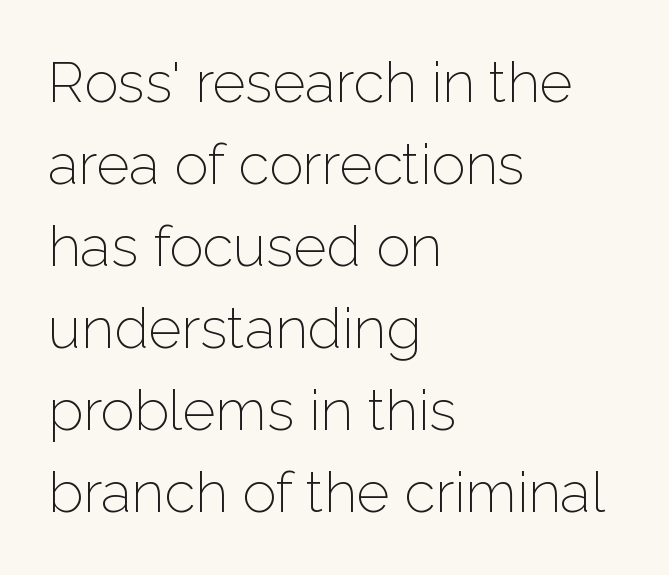
No chunkiness to these letters — they're not bold. One-word summary of the alignment: left. Do the characters align in a grid? No, the font is proportional. No extra tracking has been applied to these lines.
